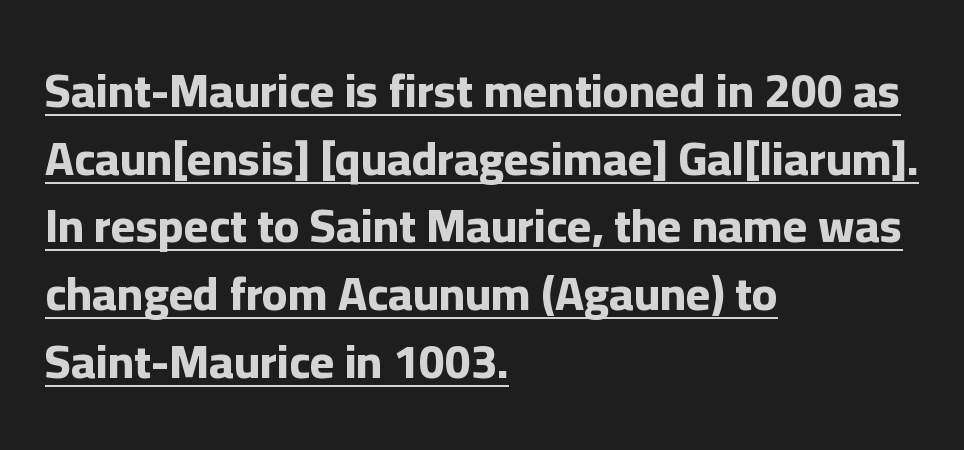
{"serif": "no", "italic": "no", "bold": "yes", "weight": "bold", "width": "normal", "stroke_contrast": "low", "x_height": "medium", "monospaced": "no", "underline": "yes", "align": "left", "line_spacing": "normal", "line_spacing_ratio": 1.44, "letter_spacing": "normal", "letter_spacing_em": 0.0, "glyph_px": 47}
